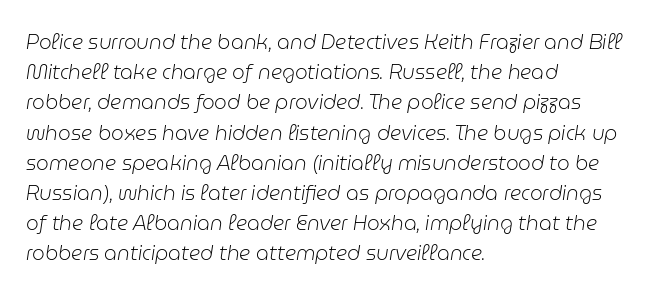
Typeset ragged right — the left edge is the straight one. The passage shown is not underscored anywhere. The whole block is typeset with a tilt. Honestly, the letter spacing is just normal — you wouldn't notice it. Baseline-to-baseline distance is the conventional proportion of letter height.
